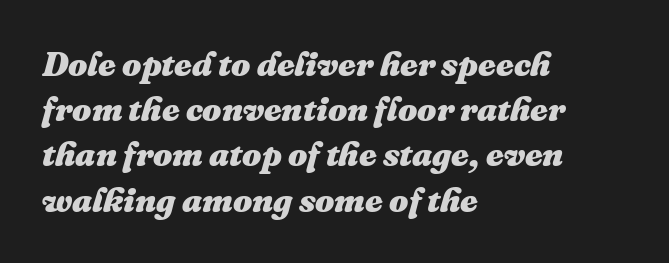
{"italic": "yes", "lean": "right", "slant_degrees": 16, "bold": "yes", "weight": "heavy", "width": "normal", "stroke_contrast": "medium", "x_height": "medium", "monospaced": "no", "underline": "no", "align": "left", "line_spacing": "normal", "line_spacing_ratio": 1.33, "letter_spacing": "normal", "letter_spacing_em": 0.0, "glyph_px": 34}
